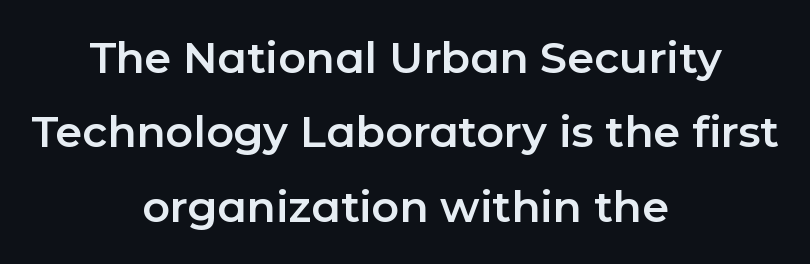
The image shows 43 px sans-serif type, upright; set centered, line spacing 1.73x, normal letter spacing, not underlined; low stroke contrast and a medium x-height.
